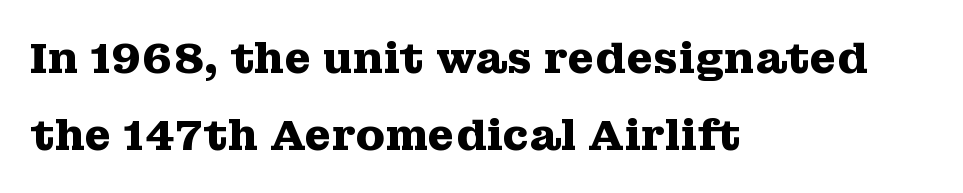
{"serif": "yes", "italic": "no", "bold": "yes", "weight": "heavy", "width": "wide", "stroke_contrast": "medium", "x_height": "medium", "monospaced": "no", "underline": "no", "align": "left", "line_spacing_ratio": 1.78, "letter_spacing": "normal", "letter_spacing_em": 0.0, "glyph_px": 43}
